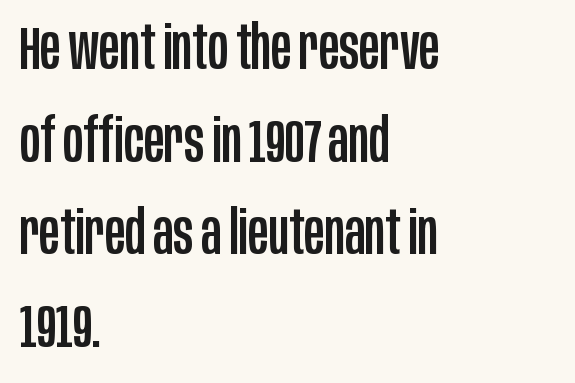
{"serif": "no", "italic": "no", "width": "condensed", "stroke_contrast": "low", "x_height": "large", "monospaced": "no", "underline": "no", "align": "left", "line_spacing": "normal", "line_spacing_ratio": 1.52, "letter_spacing": "normal", "letter_spacing_em": 0.0, "glyph_px": 61}
